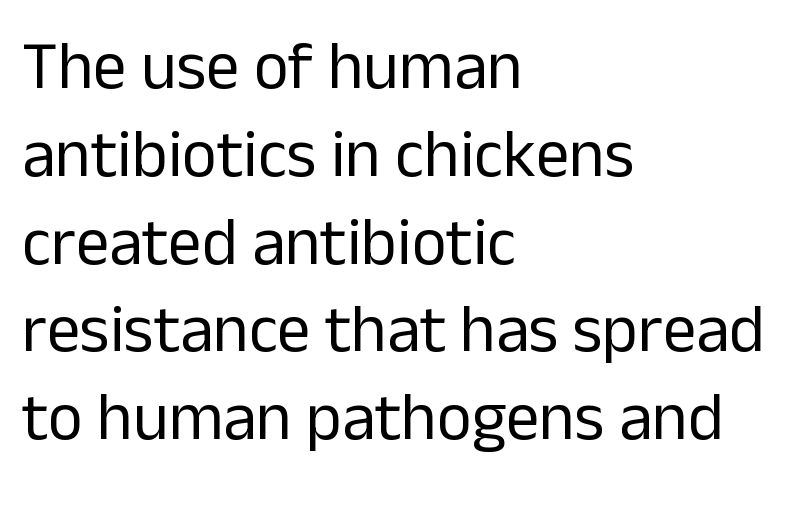
The image shows 67 px regular-weight sans-serif type, upright; set left-aligned, normal line spacing (1.31x), normal letter spacing, not underlined; low stroke contrast and a medium x-height.
